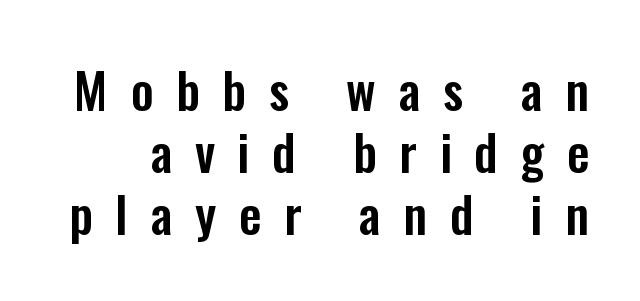
Type style note: lacks serifs. Anything drawn beneath the words? Only blank space. Do the characters align in a grid? No, the font is proportional. Nope, not italic — everything's standing straight. The tracking reads as deliberately expanded to a designer's eye.
